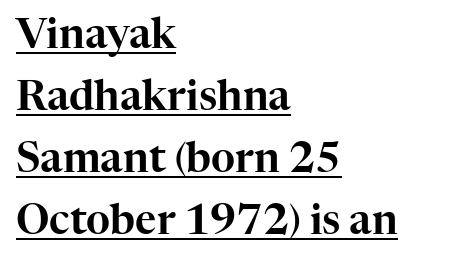
Emphasis is given by a line drawn under the lettering. Honestly, the letter spacing is just normal — you wouldn't notice it. Line beginnings align vertically; line endings do not. Whoever set this chose a conventional vertical rhythm. Spacing verdict: proportional, widths tailored to each character.
